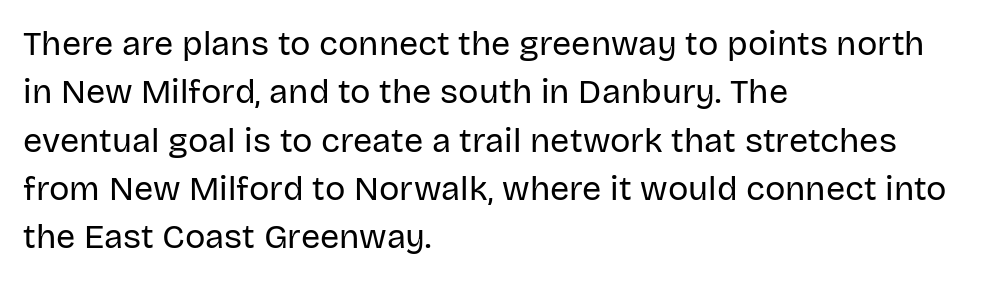
The image shows 34 px regular-weight sans-serif type, upright; set left-aligned, normal line spacing (1.42x), normal letter spacing, not underlined; low stroke contrast and a large x-height.
